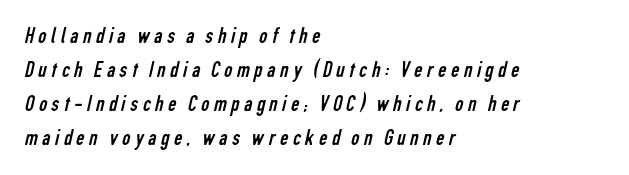
Q: Is the text bold? A: No.
Q: Is the text underlined? A: No.
Q: How is the paragraph aligned? A: Left-aligned.
Q: Is the spacing between letters normal or unusually wide? A: Unusually wide.
Q: Is the spacing between lines tight, normal or loose? A: Normal.
